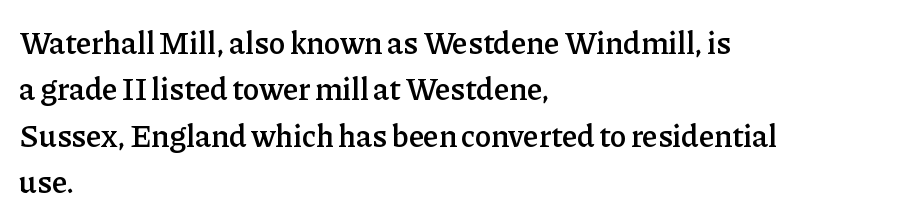
The characters display serif detailing at their extremities. Each glyph is drawn with semibold strokes, heavier than normal yet not fully bold. What's the leading like? Ordinary, nothing unusual. The space directly below the letters is spotless. Posture: upright roman.
